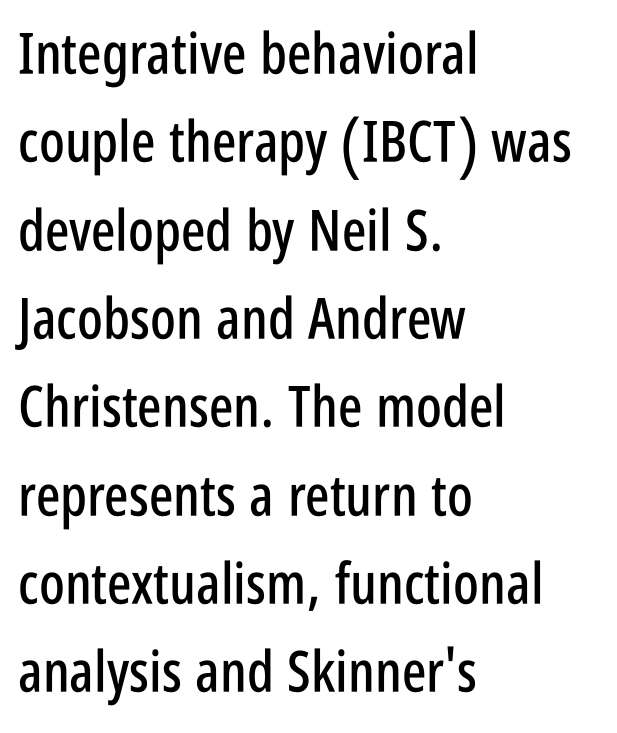
{"serif": "no", "italic": "no", "width": "condensed", "stroke_contrast": "low", "x_height": "large", "monospaced": "no", "underline": "no", "align": "left", "line_spacing": "normal", "line_spacing_ratio": 1.55, "letter_spacing": "normal", "letter_spacing_em": 0.0, "glyph_px": 57}
